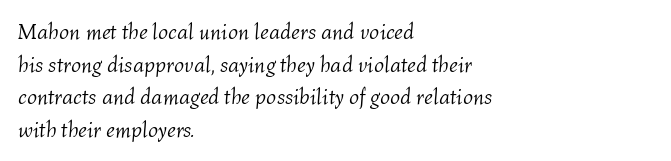
The image shows 22 px text type, italic (leaning right); set left-aligned, normal line spacing (1.48x), normal letter spacing, not underlined.
